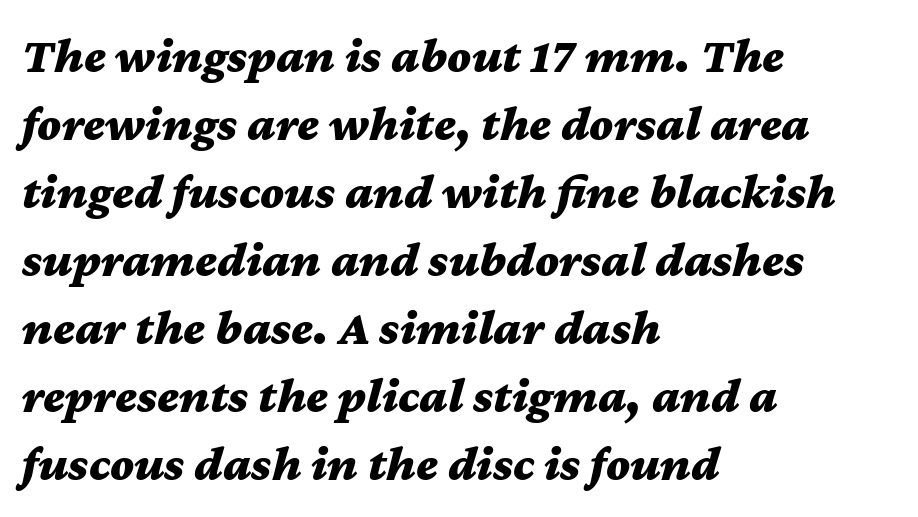
The image shows 50 px bold, wide type, italic (leaning right); set left-aligned, normal line spacing (1.36x), normal letter spacing, not underlined; medium stroke contrast and a medium x-height.
